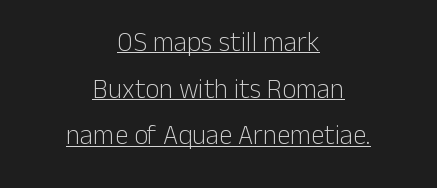
Q: Is the text bold? A: No.
Q: Is the text italic (slanted)? A: No, it is upright.
Q: Is the text underlined? A: Yes.
Q: How is the paragraph aligned? A: Centered.
Q: Is the spacing between letters normal or unusually wide? A: Normal.
